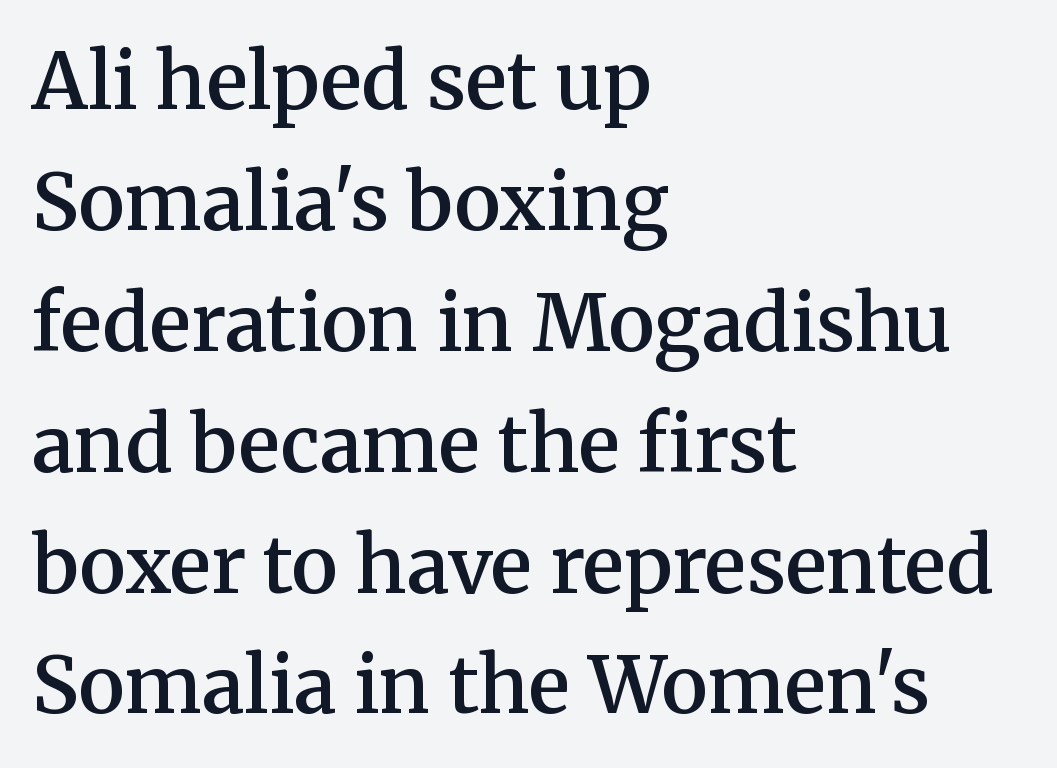
The space between consecutive lines is moderate. This is moderately heavy type, rendered in semibold. The lines in this sample share a left origin and differ only in where they stop. Character widths vary here, with narrow letters taking less room than wide ones. This sample uses an upright cut, with every glyph sitting square on the baseline.
